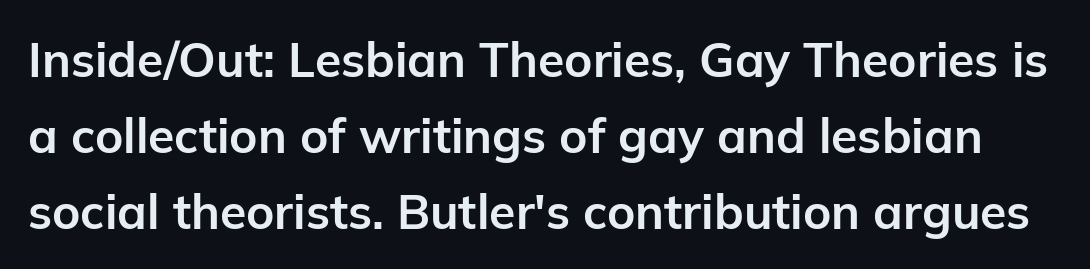
The image shows 48 px bold sans-serif type, upright; set normal line spacing (1.58x), normal letter spacing, not underlined; low stroke contrast and a medium x-height.
